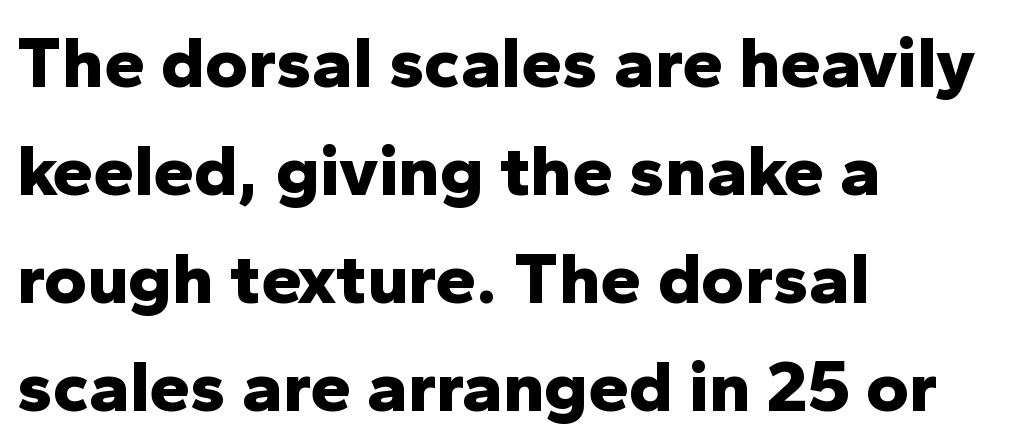
Students, note that the glyphs here touch the page at normal intervals. The vertical gap from one line to the next is medium. In terms of posture, this sample is upright. Plain, unruled lines of type. The typesetter chose a ragged-right arrangement here.
